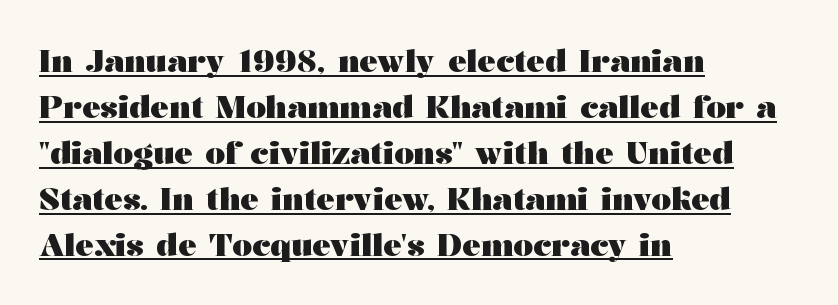
Stroke thickness is high; the sample reads as a true bold. Do the characters align in a grid? No, the font is proportional. The glyphs in this specimen are seriffed. The face used here is rendered with its standard letterfit. You can see a thin bar hugging the bottom of the glyphs.
